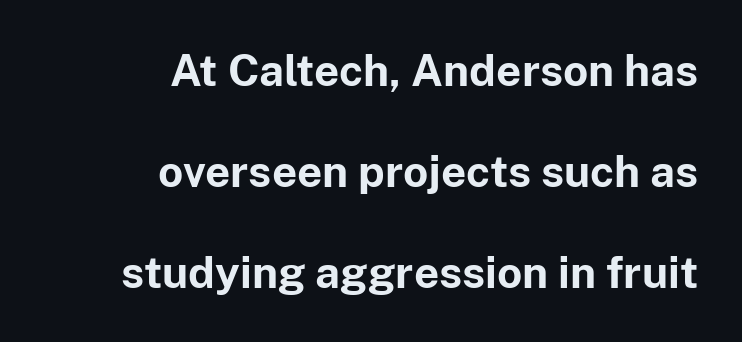
The line texture is even and compact thanks to regular tracking. One glance says open: line gaps are wider than usual. How heavy is the stroke? Heavy — this is a bold. Regarding serifs, this sample does without them. The lines are quadded right. The letters advance in unequal steps, a hallmark of proportional type.
